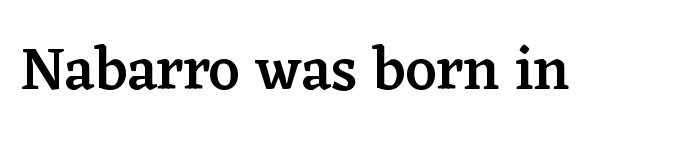
The image shows 60 px semibold serif type, upright; set normal letter spacing, not underlined; low stroke contrast and a medium x-height.
